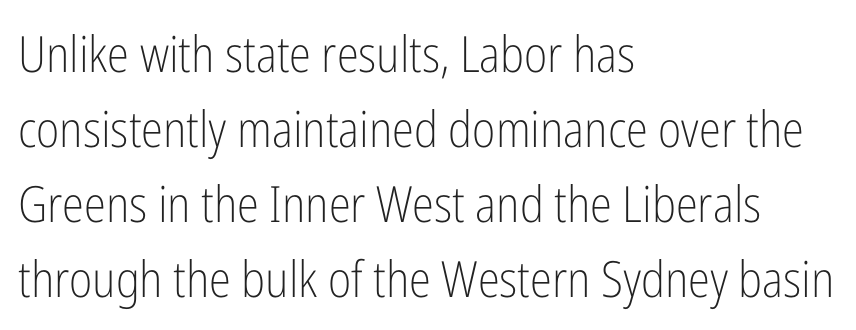
Q: Is the text bold? A: No.
Q: Is the text italic (slanted)? A: No, it is upright.
Q: Is the typeface a serif or a sans-serif typeface? A: Sans-serif.
Q: Is the text underlined? A: No.
Q: How is the paragraph aligned? A: Left-aligned.
Q: Is the spacing between letters normal or unusually wide? A: Normal.
Q: Is the spacing between lines tight, normal or loose? A: Normal.
Q: Width (condensed, normal, or wide)? A: Condensed.
Q: Stroke contrast? A: Low.
Q: x-height? A: Medium.
Q: Monospaced? A: No.
